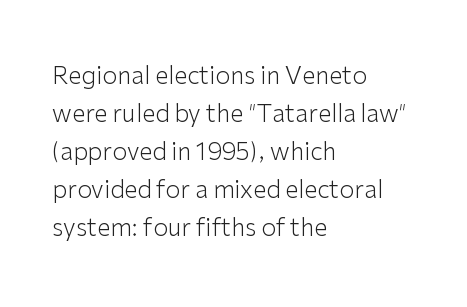
{"italic": "no", "bold": "no", "underline": "no", "align": "left", "line_spacing": "normal", "line_spacing_ratio": 1.58, "letter_spacing": "normal", "letter_spacing_em": 0.0, "glyph_px": 24}
